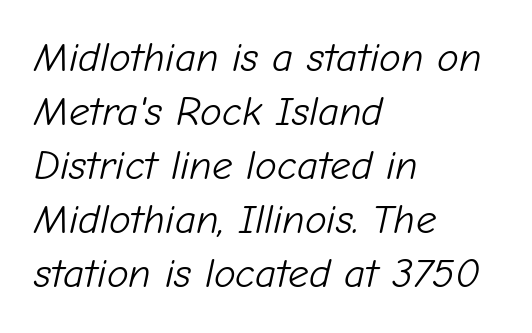
{"italic": "yes", "lean": "right", "slant_degrees": 12, "bold": "no", "weight": "light", "width": "normal", "stroke_contrast": "low", "x_height": "medium", "monospaced": "no", "underline": "no", "align": "left", "line_spacing": "normal", "line_spacing_ratio": 1.32, "letter_spacing": "normal", "letter_spacing_em": 0.0, "glyph_px": 41}
